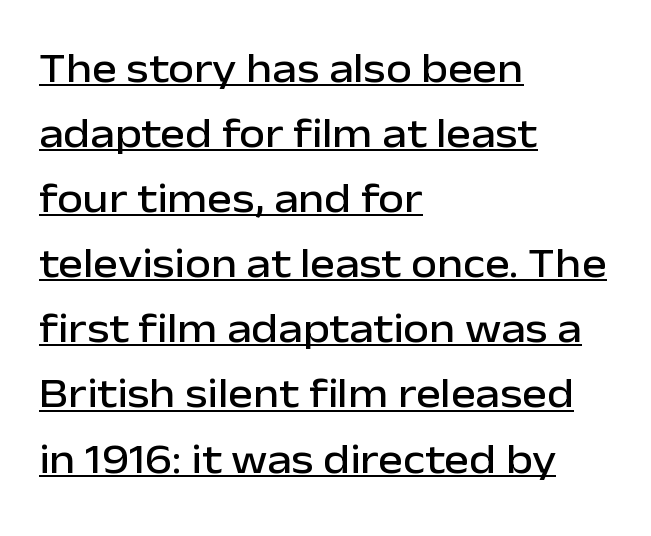
The image shows 42 px sans-serif type, upright; set left-aligned, normal line spacing (1.55x), normal letter spacing, underlined; low stroke contrast and a medium x-height.
